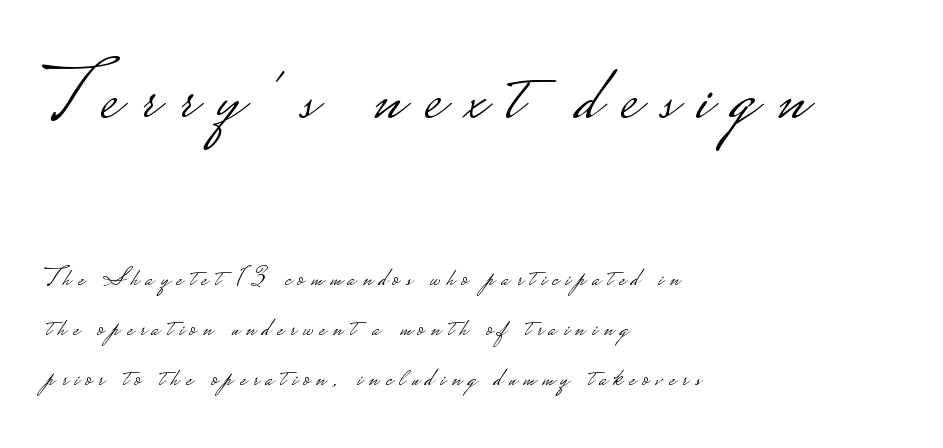
Q: Is the text bold? A: No.
Q: Is the text italic (slanted)? A: Yes.
Q: Is the typeface a serif or a sans-serif typeface? A: Sans-serif.
Q: Is the text underlined? A: No.
Q: How is the paragraph aligned? A: Left-aligned.
Q: Is the spacing between letters normal or unusually wide? A: Unusually wide.
Q: Is the spacing between lines tight, normal or loose? A: Loose.
Q: Which block of text is set in a larger size, the first (top) or the second (bottom)? A: The first (top) one.
Q: Width (condensed, normal, or wide)? A: Wide.
Q: Stroke contrast? A: Low.
Q: Monospaced? A: No.
